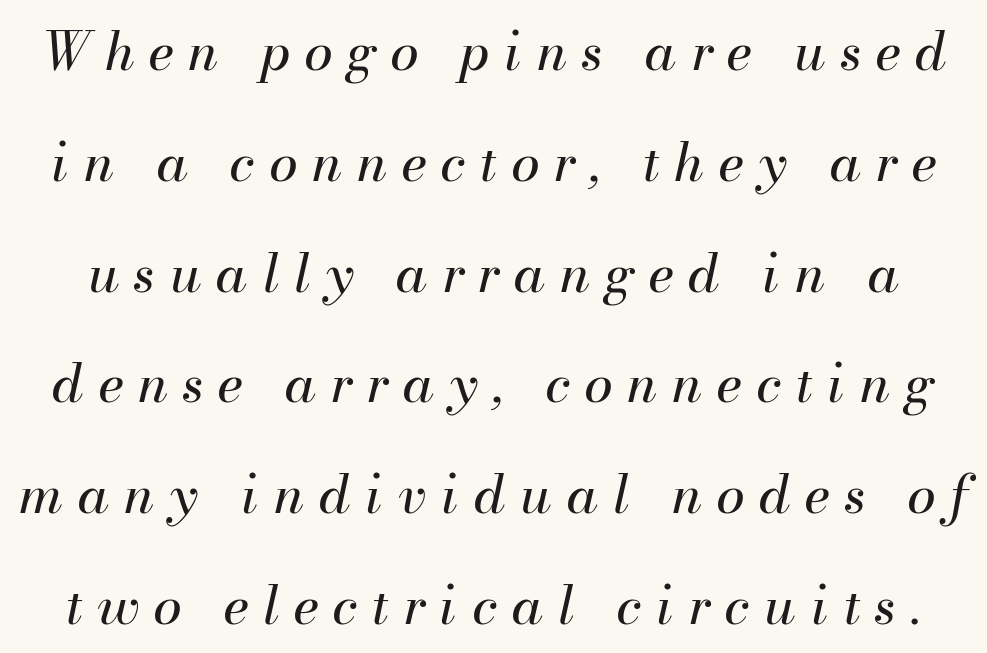
{"italic": "yes", "lean": "right", "slant_degrees": 13, "bold": "no", "weight": "regular", "width": "normal", "stroke_contrast": "medium", "x_height": "small", "monospaced": "no", "underline": "no", "line_spacing": "loose", "line_spacing_ratio": 2.13, "letter_spacing": "wide", "letter_spacing_em": 0.28, "glyph_px": 52}
